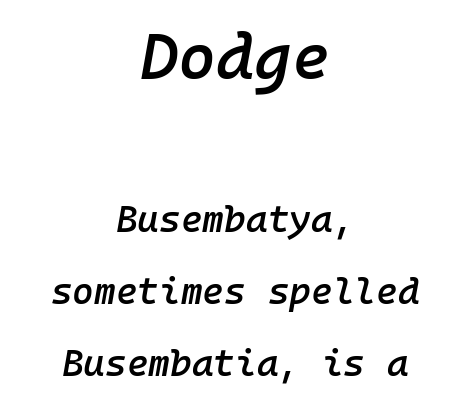
Every character here occupies the same horizontal width, giving the sample a typewriter-like rhythm. The typesetting leans somewhat heavy: a semibold. The gap between lines stays unmarked. One glance says open: line gaps are wider than usual. Each line is balanced around a shared central axis.
